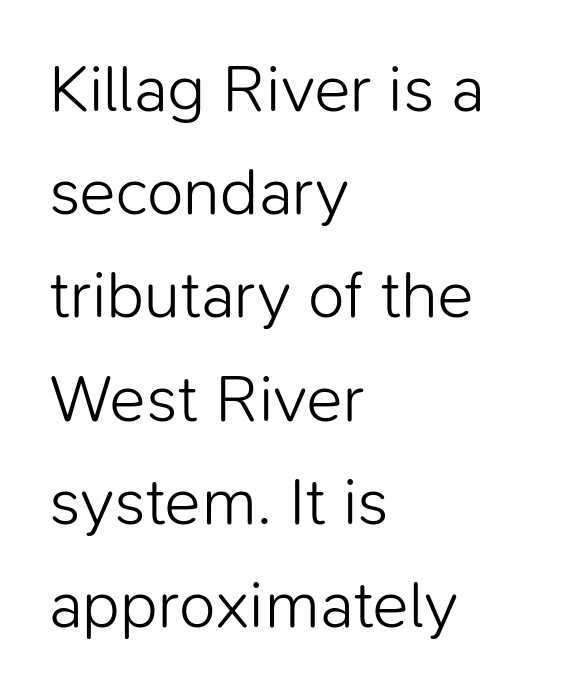
A sans-serif font was chosen for this passage. Type without underlining. Spacing verdict: proportional, widths tailored to each character. Every character sits straight up, as roman type does. The characters are drawn with everyday or finer stroke widths. Does the copy run flush right? No — it runs flush left.
